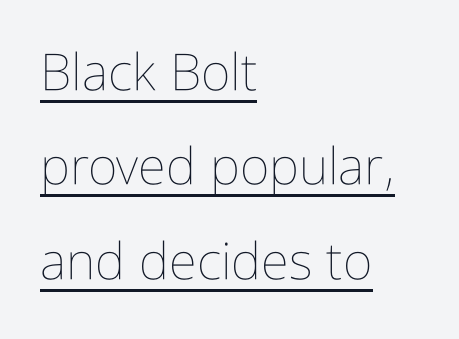
{"italic": "no", "bold": "no", "weight": "thin", "width": "condensed", "stroke_contrast": "low", "x_height": "medium", "monospaced": "no", "underline": "yes", "align": "left", "line_spacing_ratio": 1.85, "letter_spacing": "normal", "letter_spacing_em": 0.0, "glyph_px": 51}
